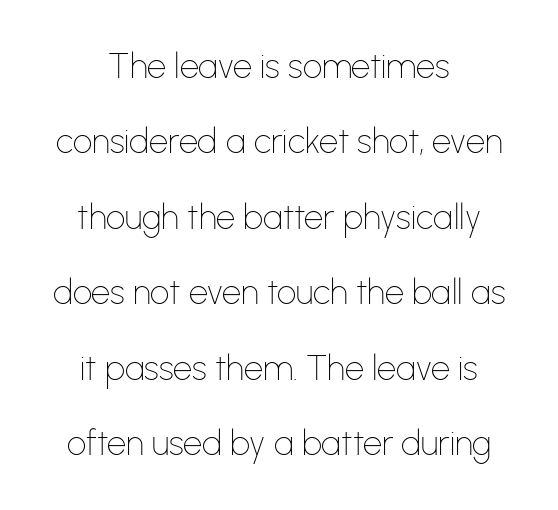
The image shows 34 px thin sans-serif type, upright; set centered, loose line spacing (2.22x), normal letter spacing, not underlined; low stroke contrast and a medium x-height.
